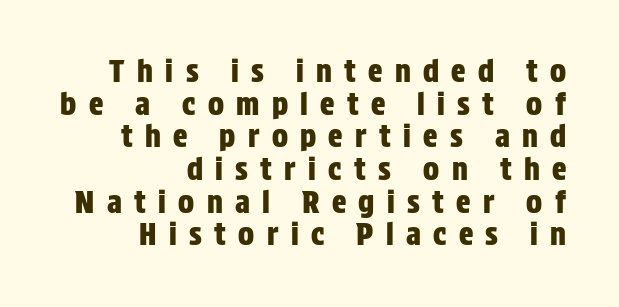
Q: Is the text italic (slanted)? A: No, it is upright.
Q: Is the typeface a serif or a sans-serif typeface? A: Sans-serif.
Q: Is the text underlined? A: No.
Q: How is the paragraph aligned? A: Right-aligned.
Q: Is the spacing between letters normal or unusually wide? A: Unusually wide.
Q: Is the spacing between lines tight, normal or loose? A: Tight.
Q: Width (condensed, normal, or wide)? A: Condensed.
Q: Stroke contrast? A: Low.
Q: x-height? A: Large.
Q: Monospaced? A: No.
